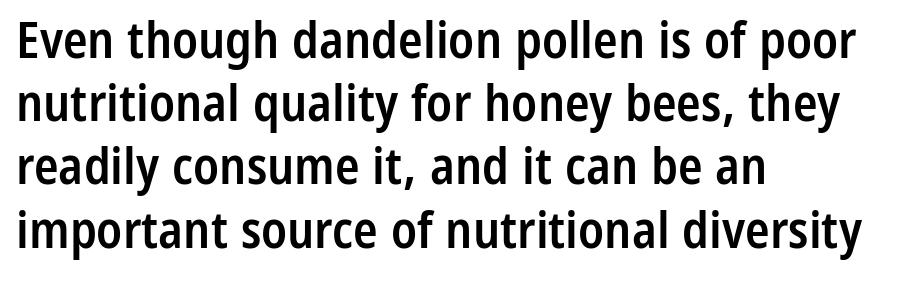
{"serif": "no", "italic": "no", "bold": "semi", "weight": "semibold", "width": "condensed", "stroke_contrast": "low", "x_height": "medium", "monospaced": "no", "underline": "no", "align": "left", "line_spacing_ratio": 1.24, "letter_spacing": "normal", "letter_spacing_em": 0.0, "glyph_px": 51}
